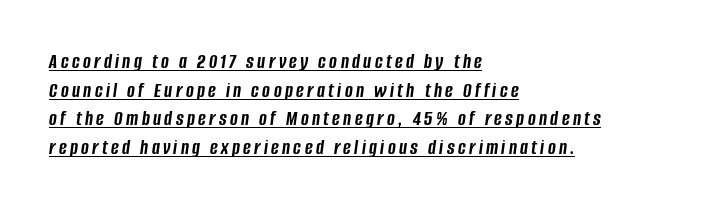
{"italic": "yes", "lean": "right", "slant_degrees": 8, "bold": "yes", "underline": "yes", "align": "left", "line_spacing": "normal", "line_spacing_ratio": 1.36, "glyph_px": 21}
